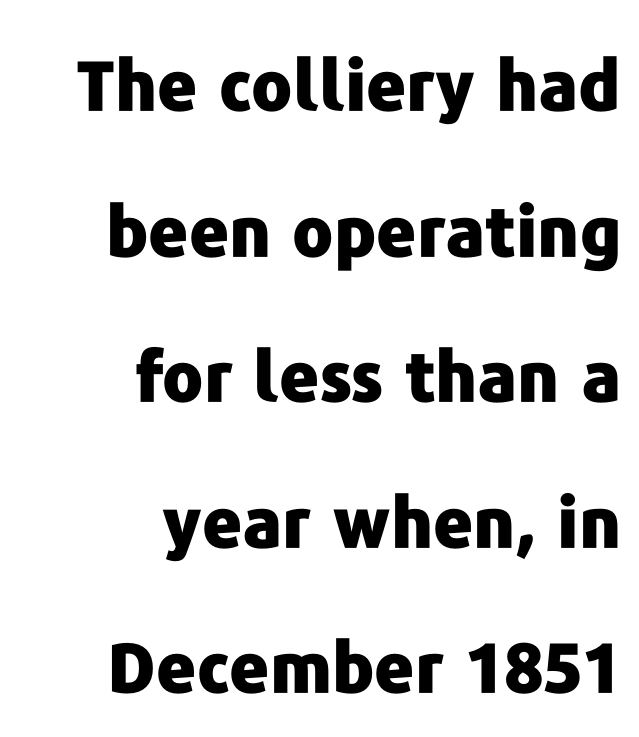
Q: Is the text bold? A: Yes.
Q: Is the text italic (slanted)? A: No, it is upright.
Q: Is the typeface a serif or a sans-serif typeface? A: Sans-serif.
Q: Is the text underlined? A: No.
Q: How is the paragraph aligned? A: Right-aligned.
Q: Is the spacing between letters normal or unusually wide? A: Normal.
Q: Is the spacing between lines tight, normal or loose? A: Loose.
Q: Width (condensed, normal, or wide)? A: Normal.
Q: Stroke contrast? A: Low.
Q: x-height? A: Medium.
Q: Monospaced? A: No.
